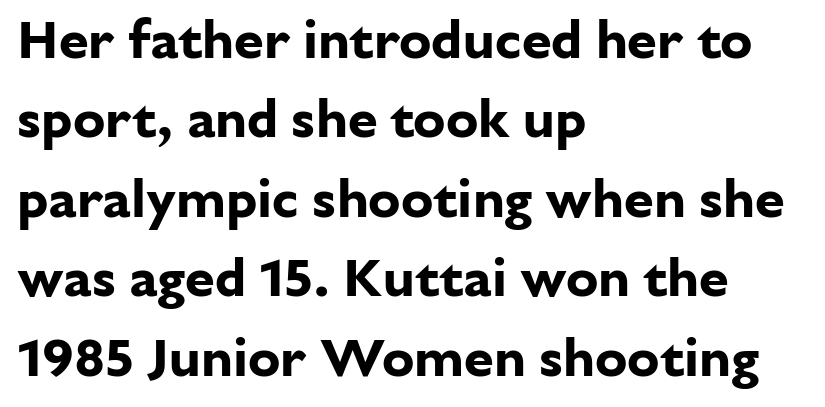
The image shows 54 px bold sans-serif type, upright; set left-aligned, normal line spacing (1.47x), normal letter spacing, not underlined; low stroke contrast and a medium x-height.
